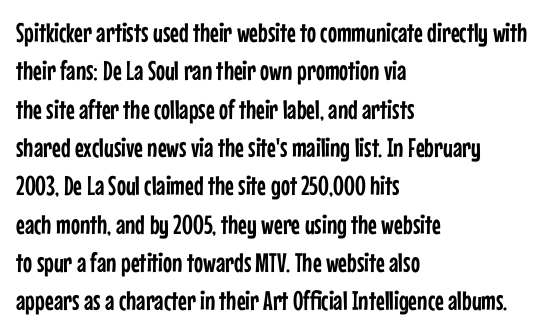
Compared with typical paragraphs, the rows here are spaced about the same. Posture: straight, roman, zero tilt. Inter-character spacing is left at the font's built-in metrics. The space beneath each line is pristine and unruled. The compositor pushed each line to the left boundary.
